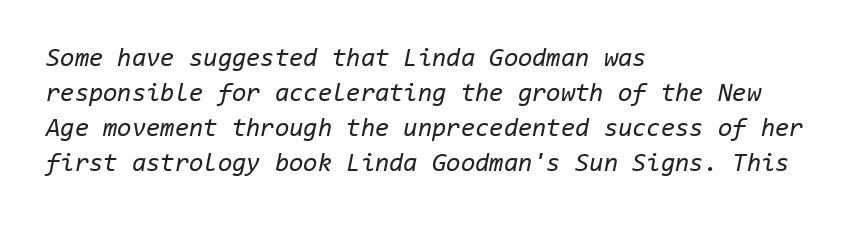
The image shows 26 px text type, italic (leaning right); set left-aligned, normal line spacing (1.35x), normal letter spacing, not underlined.
